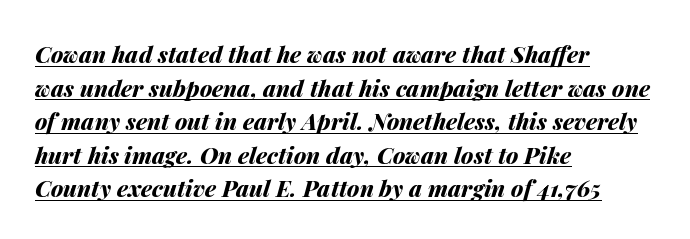
{"italic": "yes", "lean": "right", "slant_degrees": 14, "bold": "yes", "underline": "yes", "align": "left", "line_spacing": "normal", "line_spacing_ratio": 1.46, "letter_spacing": "normal", "letter_spacing_em": 0.0, "glyph_px": 23}
